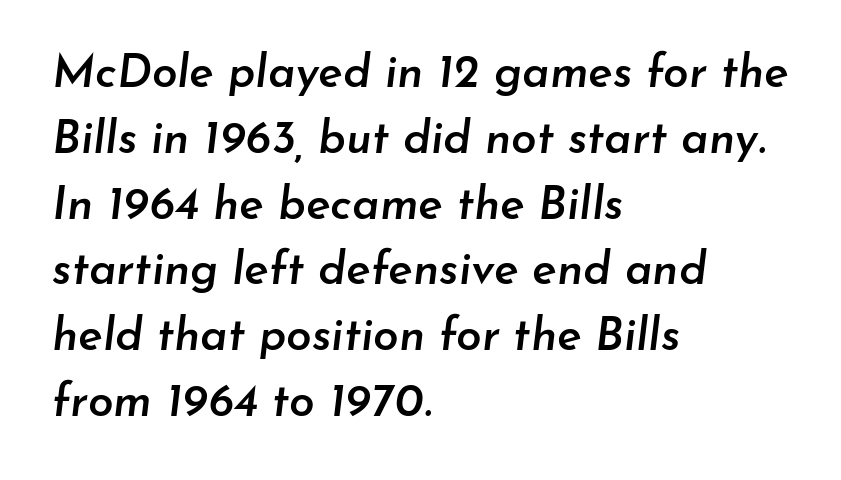
Alignment: flush left. Tracking value appears to be zero — textbook default spacing. Weight check: semibold — heavier than regular, not quite bold. Looking at the ascenders, they clearly lean.
